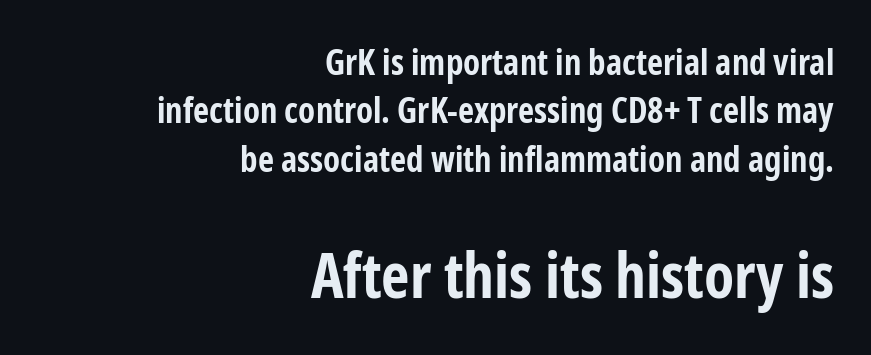
{"serif": "no", "italic": "no", "bold": "yes", "weight": "bold", "width": "condensed", "stroke_contrast": "low", "x_height": "medium", "monospaced": "no", "underline": "no", "align": "right", "line_spacing": "normal", "line_spacing_ratio": 1.38, "letter_spacing": "normal", "letter_spacing_em": 0.0, "larger_block": "second", "size_ratio": 1.77, "glyph_px": 62}
